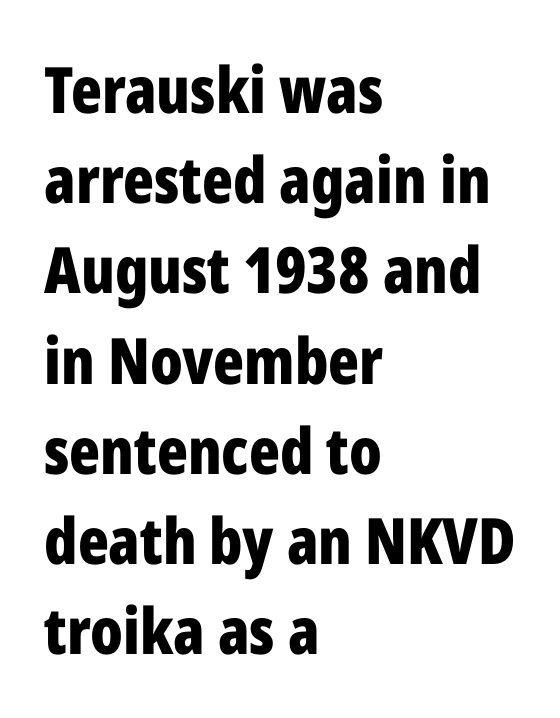
One glance says typical: line gaps are just what's usual. You could not count columns in this text — the font is proportionally spaced. Line beginnings align vertically; line endings do not. Nope, no serifs anywhere on these letters. Quick note: not italic, upright.
